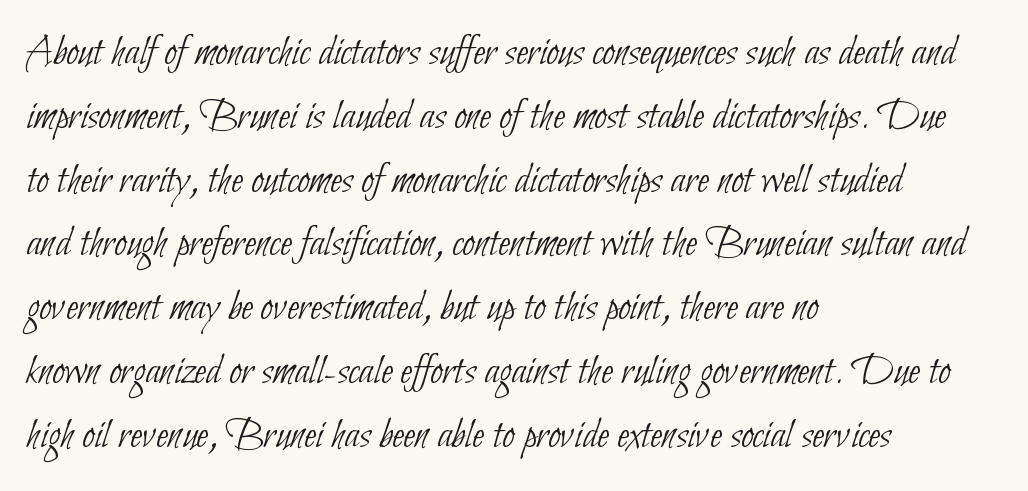
The image shows 44 px thin, condensed sans-serif type; set left-aligned, normal line spacing (1.45x), normal letter spacing, not underlined; low stroke contrast and a small x-height.
